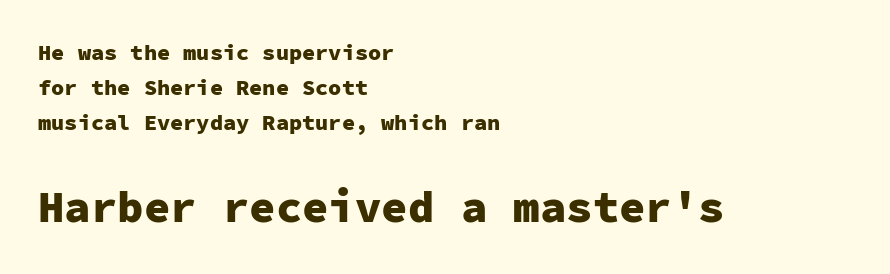
Q: Is the text bold? A: Yes.
Q: Is the text italic (slanted)? A: No, it is upright.
Q: Is the typeface a serif or a sans-serif typeface? A: Sans-serif.
Q: Is the text underlined? A: No.
Q: How is the paragraph aligned? A: Left-aligned.
Q: Is the spacing between letters normal or unusually wide? A: Normal.
Q: Is the spacing between lines tight, normal or loose? A: Normal.
Q: Which block of text is set in a larger size, the first (top) or the second (bottom)? A: The second (bottom) one.
Q: Width (condensed, normal, or wide)? A: Normal.
Q: Stroke contrast? A: Low.
Q: x-height? A: Medium.
Q: Monospaced? A: Yes.
